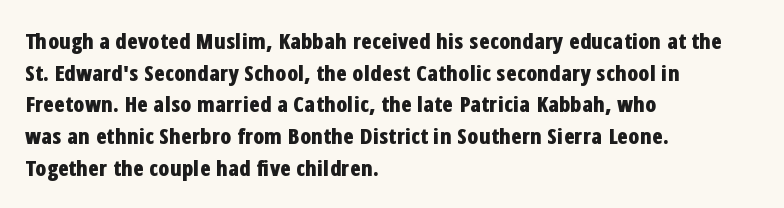
The image shows 22 px bold type, upright; set left-aligned, normal line spacing (1.44x), normal letter spacing, not underlined.
